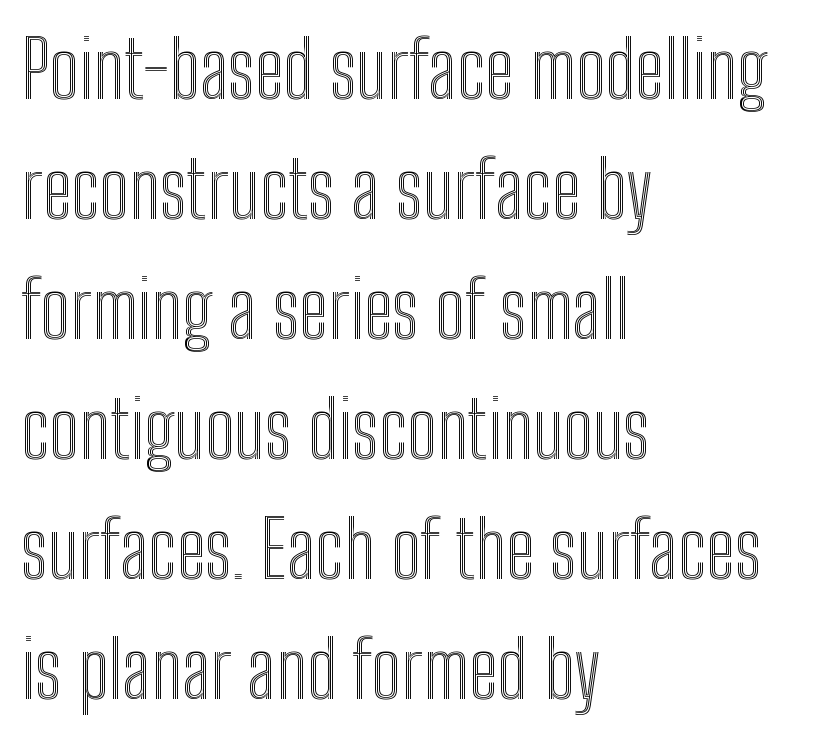
The image shows 79 px condensed type, upright; set left-aligned, normal line spacing (1.52x), normal letter spacing, not underlined; a medium x-height.
